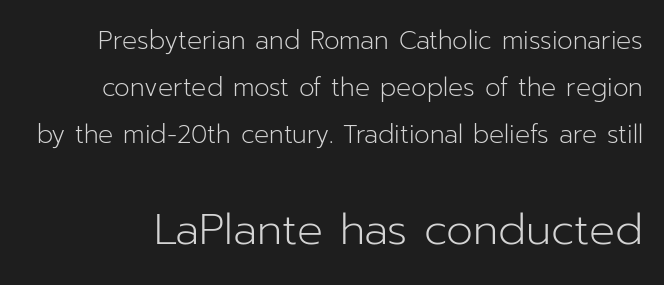
The image shows 43 px light sans-serif type, upright; set line spacing 1.89x, normal letter spacing, not underlined; the second (bottom) block is 1.72x larger; low stroke contrast and a medium x-height.
